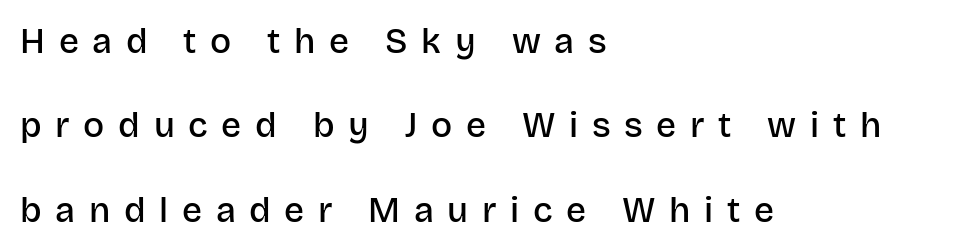
The image shows 35 px semibold sans-serif type, upright; set left-aligned, loose line spacing (2.41x), unusually wide letter spacing (+0.39 em), not underlined; low stroke contrast and a large x-height.
